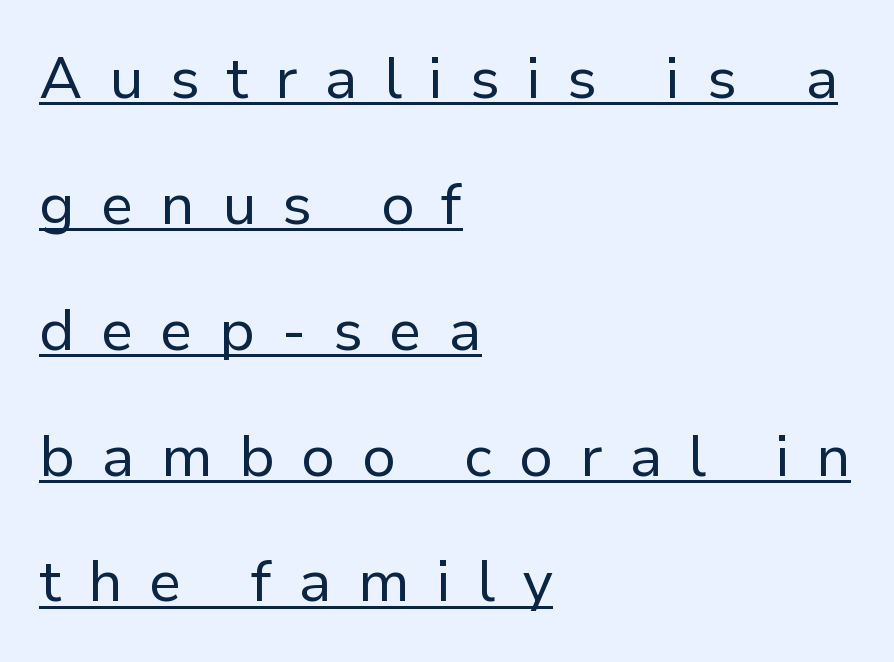
Q: Is the text bold? A: No.
Q: Is the text italic (slanted)? A: No, it is upright.
Q: Is the typeface a serif or a sans-serif typeface? A: Sans-serif.
Q: Is the text underlined? A: Yes.
Q: How is the paragraph aligned? A: Left-aligned.
Q: Is the spacing between letters normal or unusually wide? A: Unusually wide.
Q: Is the spacing between lines tight, normal or loose? A: Loose.
Q: Width (condensed, normal, or wide)? A: Normal.
Q: Stroke contrast? A: Low.
Q: x-height? A: Medium.
Q: Monospaced? A: No.
